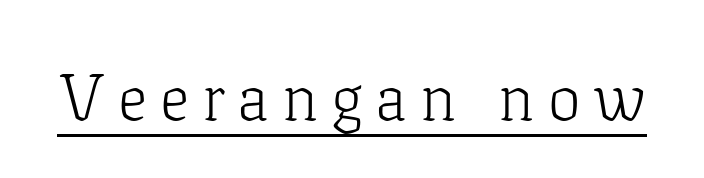
Spacing verdict: proportional, widths tailored to each character. A typesetter would call this heavily tracked-out type. The font sits on the lighter half of the weight spectrum, regular included. The type family on display is of the serif kind.
